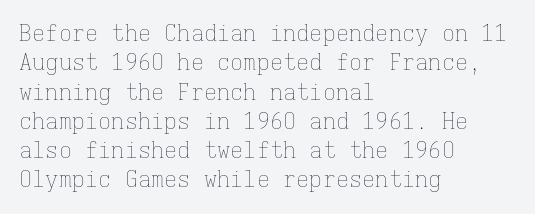
Q: Is the text bold? A: No.
Q: Is the text italic (slanted)? A: No, it is upright.
Q: Is the text underlined? A: No.
Q: How is the paragraph aligned? A: Left-aligned.
Q: Is the spacing between letters normal or unusually wide? A: Normal.
Q: Is the spacing between lines tight, normal or loose? A: Normal.
